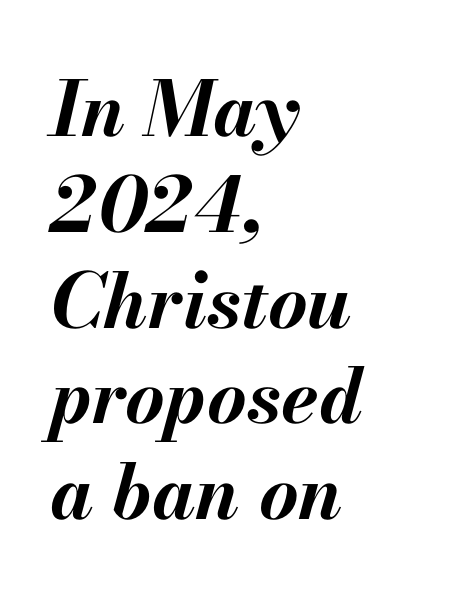
{"italic": "yes", "lean": "right", "slant_degrees": 13, "bold": "yes", "weight": "bold", "width": "normal", "stroke_contrast": "medium", "x_height": "small", "monospaced": "no", "underline": "no", "align": "left", "line_spacing": "normal", "line_spacing_ratio": 1.26, "letter_spacing": "normal", "letter_spacing_em": 0.0, "glyph_px": 76}
